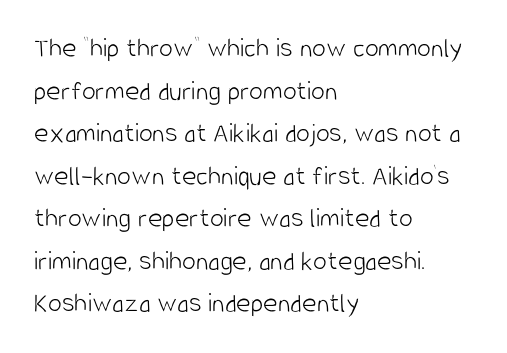
{"serif": "no", "italic": "no", "bold": "no", "weight": "light", "width": "condensed", "stroke_contrast": "low", "x_height": "large", "monospaced": "no", "underline": "no", "align": "left", "line_spacing": "normal", "line_spacing_ratio": 1.52, "letter_spacing": "normal", "letter_spacing_em": 0.0, "glyph_px": 28}
